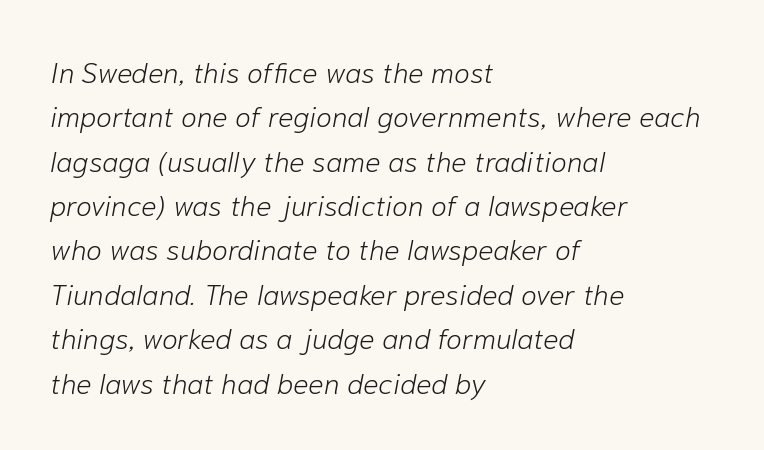
{"italic": "yes", "lean": "right", "slant_degrees": 10, "bold": "no", "weight": "light", "width": "normal", "stroke_contrast": "low", "x_height": "medium", "monospaced": "no", "underline": "no", "align": "left", "line_spacing": "normal", "line_spacing_ratio": 1.53, "letter_spacing": "normal", "letter_spacing_em": 0.0, "glyph_px": 29}
